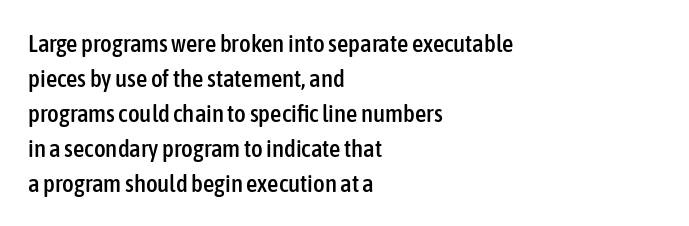
The image shows 25 px text type, upright; set left-aligned, normal line spacing (1.4x), normal letter spacing, not underlined.
